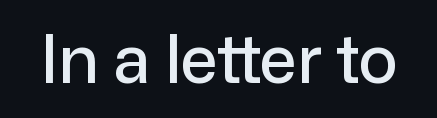
The face used here is rendered with its standard letterfit. Varying glyph widths throughout — classic text-font behaviour. Glance below the letters and you will spot only blank space. Vertical strokes here are truly vertical. A typesetter would label this face a sans.
